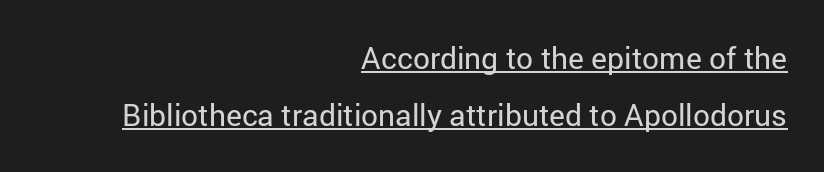
Q: Is the text bold? A: No.
Q: Is the text italic (slanted)? A: No, it is upright.
Q: Is the typeface a serif or a sans-serif typeface? A: Sans-serif.
Q: Is the text underlined? A: Yes.
Q: How is the paragraph aligned? A: Right-aligned.
Q: Is the spacing between letters normal or unusually wide? A: Normal.
Q: Is the spacing between lines tight, normal or loose? A: Loose.
Q: Width (condensed, normal, or wide)? A: Normal.
Q: Stroke contrast? A: Low.
Q: x-height? A: Medium.
Q: Monospaced? A: No.
